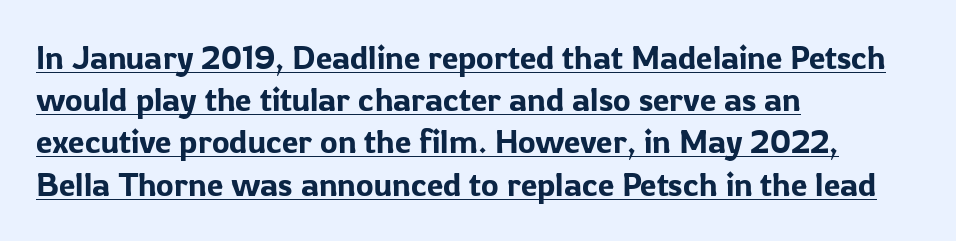
Q: Is the text italic (slanted)? A: No, it is upright.
Q: Is the typeface a serif or a sans-serif typeface? A: Sans-serif.
Q: Is the text underlined? A: Yes.
Q: How is the paragraph aligned? A: Left-aligned.
Q: Is the spacing between letters normal or unusually wide? A: Normal.
Q: Is the spacing between lines tight, normal or loose? A: Normal.
Q: Width (condensed, normal, or wide)? A: Normal.
Q: Stroke contrast? A: Low.
Q: x-height? A: Medium.
Q: Monospaced? A: No.
